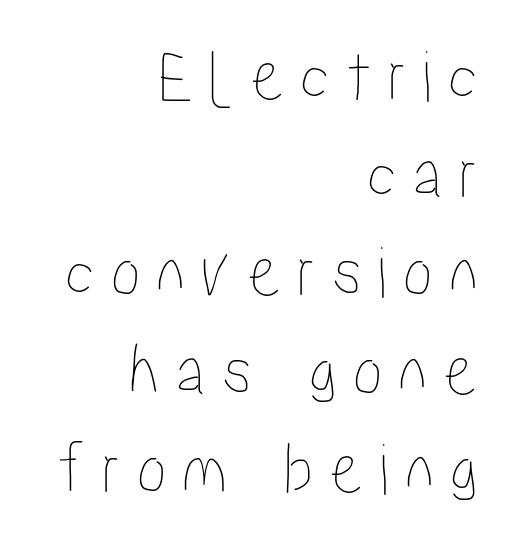
{"italic": "no", "width": "condensed", "stroke_contrast": "low", "x_height": "medium", "monospaced": "no", "underline": "no", "align": "right", "line_spacing": "normal", "line_spacing_ratio": 1.31, "letter_spacing": "wide", "letter_spacing_em": 0.21, "glyph_px": 75}
